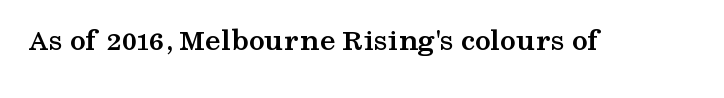
{"serif": "yes", "italic": "no", "bold": "yes", "weight": "semibold", "width": "wide", "stroke_contrast": "medium", "x_height": "medium", "monospaced": "no", "underline": "no", "letter_spacing": "normal", "letter_spacing_em": 0.0, "glyph_px": 32}
